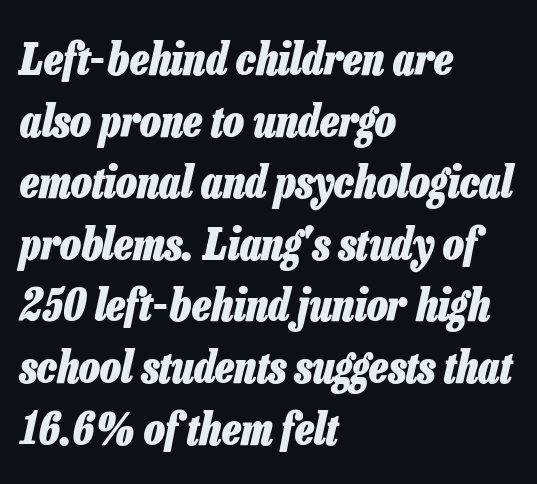
{"italic": "yes", "lean": "right", "slant_degrees": 13, "bold": "yes", "weight": "heavy", "width": "condensed", "stroke_contrast": "low", "x_height": "medium", "monospaced": "no", "underline": "no", "align": "left", "line_spacing": "normal", "line_spacing_ratio": 1.4, "letter_spacing": "normal", "letter_spacing_em": 0.0, "glyph_px": 44}
